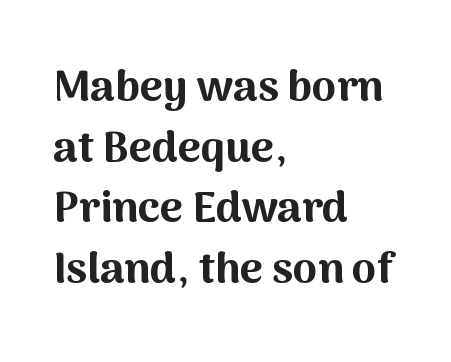
Q: Is the text bold? A: Yes.
Q: Is the text italic (slanted)? A: No, it is upright.
Q: Is the typeface a serif or a sans-serif typeface? A: Sans-serif.
Q: Is the text underlined? A: No.
Q: How is the paragraph aligned? A: Left-aligned.
Q: Is the spacing between letters normal or unusually wide? A: Normal.
Q: Is the spacing between lines tight, normal or loose? A: Normal.
Q: Width (condensed, normal, or wide)? A: Normal.
Q: Stroke contrast? A: Medium.
Q: x-height? A: Medium.
Q: Monospaced? A: No.
